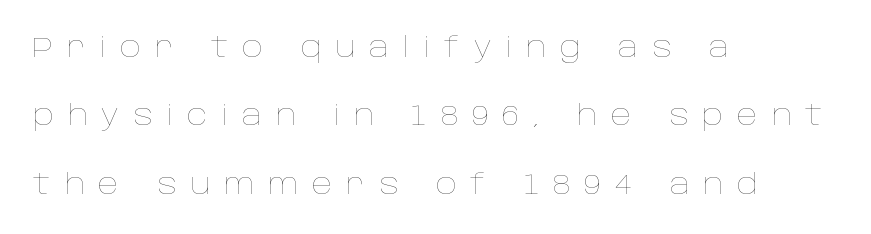
Q: Is the text bold? A: No.
Q: Is the text italic (slanted)? A: No, it is upright.
Q: Is the text underlined? A: No.
Q: How is the paragraph aligned? A: Left-aligned.
Q: Is the spacing between letters normal or unusually wide? A: Unusually wide.
Q: Is the spacing between lines tight, normal or loose? A: Loose.
Q: Width (condensed, normal, or wide)? A: Normal.
Q: Stroke contrast? A: Low.
Q: x-height? A: Large.
Q: Monospaced? A: No.
